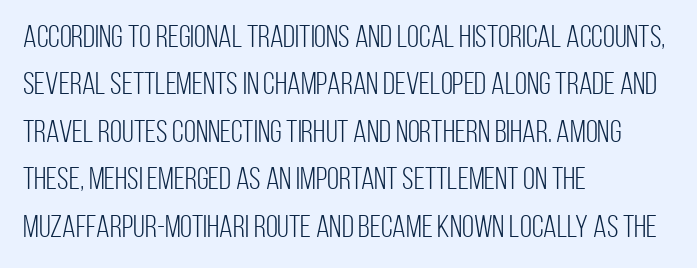
The axis of the letterforms is exactly vertical. Weight: in the light-to-regular range. Words float on clear page, feet unadorned. Is this a sans? Yes — the strokes have no serifs. If you drew a ruler down the left edge, every line would touch it. Spacing verdict: proportional, widths tailored to each character.
